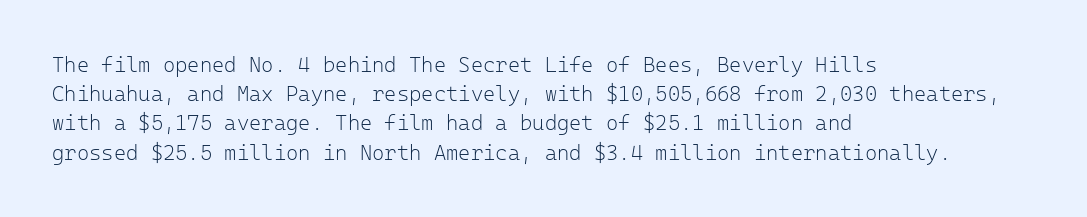
Q: Is the text bold? A: No.
Q: Is the text italic (slanted)? A: No, it is upright.
Q: Is the text underlined? A: No.
Q: How is the paragraph aligned? A: Left-aligned.
Q: Is the spacing between letters normal or unusually wide? A: Normal.
Q: Is the spacing between lines tight, normal or loose? A: Normal.
